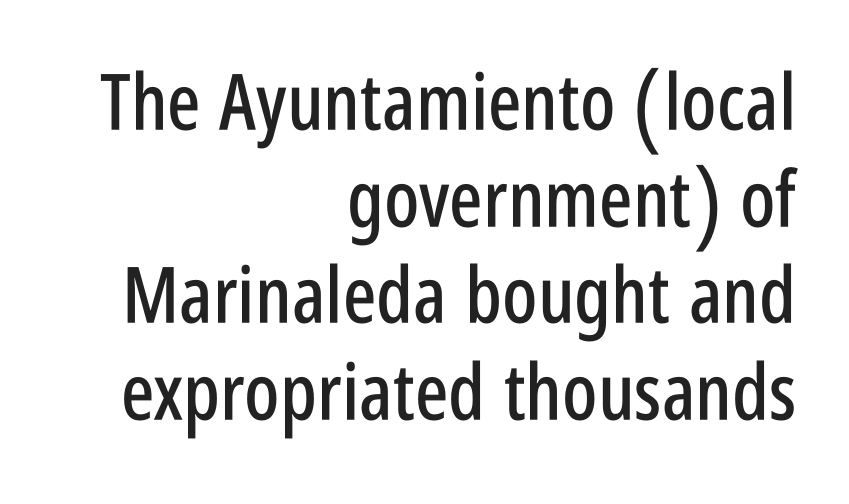
Letters rest on an invisible, unmarked baseline. To sum up the face: it is a sans, with no serifs. Italic? Not at all — the glyphs are vertical. The ragged edge is on the left, which tells us the setting is flush right. Varying glyph widths throughout — classic text-font behaviour.
